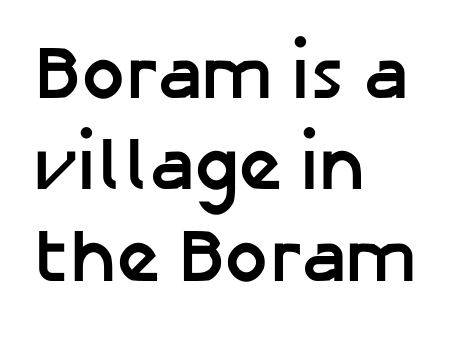
Q: Is the text bold? A: Yes.
Q: Is the text italic (slanted)? A: No, it is upright.
Q: Is the typeface a serif or a sans-serif typeface? A: Sans-serif.
Q: Is the text underlined? A: No.
Q: How is the paragraph aligned? A: Left-aligned.
Q: Is the spacing between letters normal or unusually wide? A: Normal.
Q: Width (condensed, normal, or wide)? A: Normal.
Q: Stroke contrast? A: Low.
Q: x-height? A: Medium.
Q: Monospaced? A: No.
